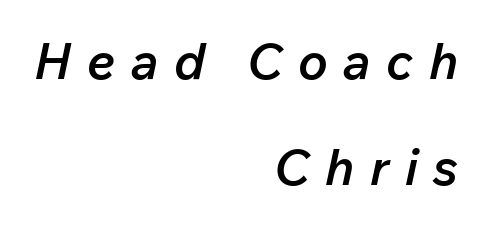
The image shows 50 px semibold type, italic (leaning right); set right-aligned, loose line spacing (2.13x), unusually wide letter spacing (+0.31 em), not underlined; low stroke contrast and a medium x-height.
